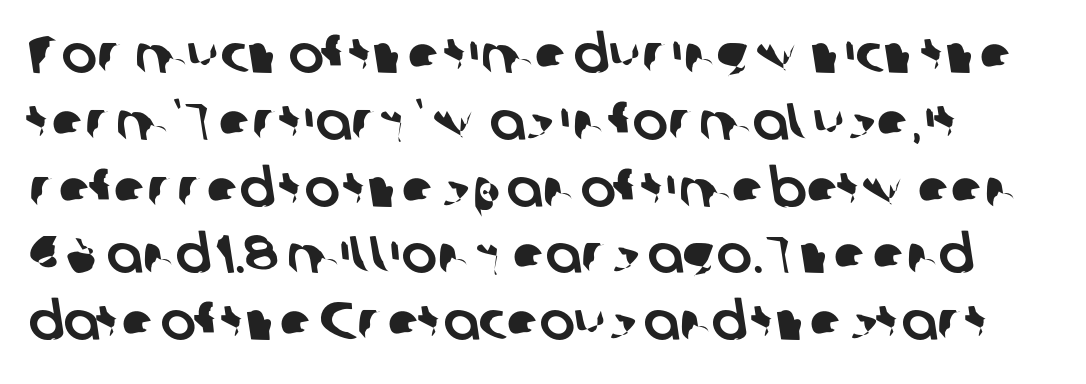
{"serif": "no", "width": "normal", "stroke_contrast": "low", "x_height": "medium", "monospaced": "no", "underline": "no", "line_spacing": "normal", "line_spacing_ratio": 1.26, "letter_spacing": "normal", "letter_spacing_em": 0.0, "glyph_px": 53}
